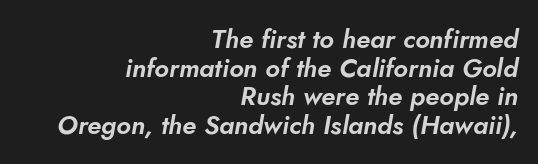
{"underline": "no", "align": "right", "line_spacing": "tight", "line_spacing_ratio": 1.1, "letter_spacing": "normal", "letter_spacing_em": 0.0, "glyph_px": 26}
